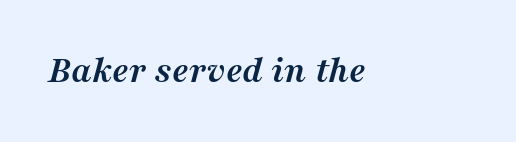
The image shows 38 px semibold serif type, italic (leaning right); set normal letter spacing, not underlined; medium stroke contrast and a medium x-height.
